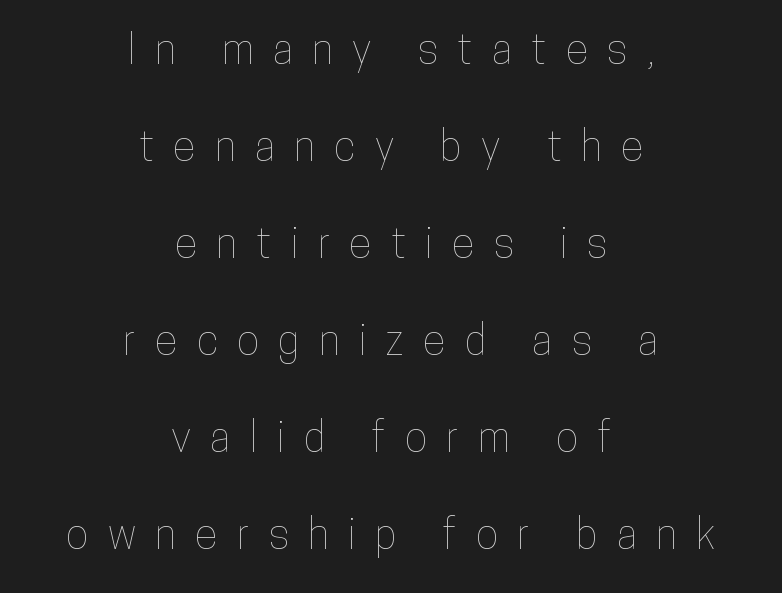
Q: Is the text italic (slanted)? A: No, it is upright.
Q: Is the text underlined? A: No.
Q: How is the paragraph aligned? A: Centered.
Q: Is the spacing between letters normal or unusually wide? A: Unusually wide.
Q: Is the spacing between lines tight, normal or loose? A: Loose.
Q: Width (condensed, normal, or wide)? A: Condensed.
Q: Stroke contrast? A: Low.
Q: x-height? A: Medium.
Q: Monospaced? A: No.
